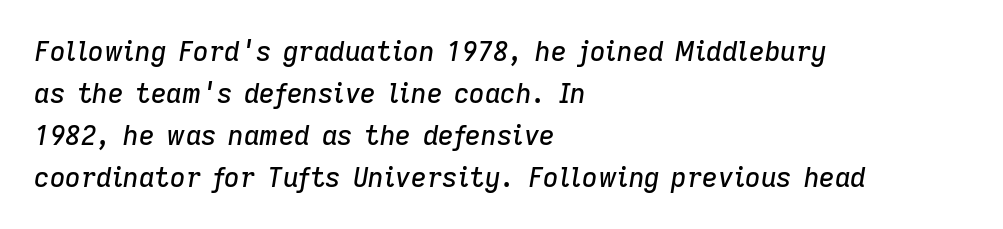
The image shows 27 px text type, italic (leaning right); set left-aligned, normal line spacing (1.55x), normal letter spacing, not underlined.
